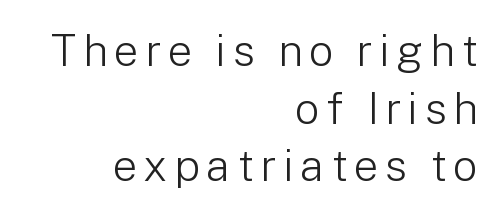
The image shows 44 px light sans-serif type, upright; set right-aligned, normal line spacing (1.31x), not underlined; low stroke contrast and a medium x-height.
